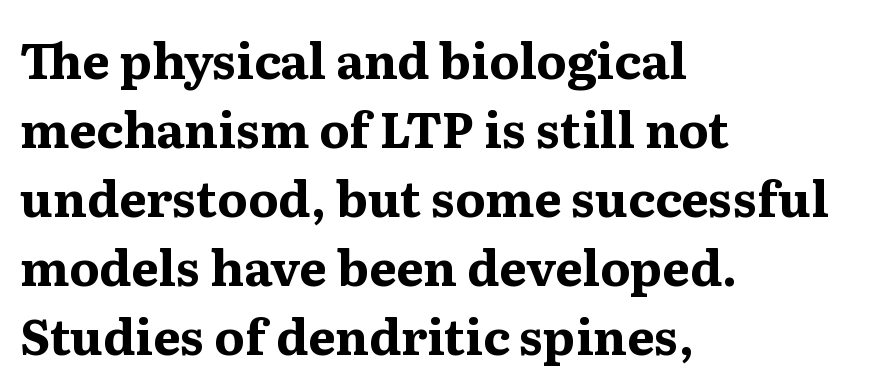
{"serif": "yes", "italic": "no", "bold": "yes", "weight": "bold", "width": "normal", "stroke_contrast": "medium", "x_height": "medium", "monospaced": "no", "underline": "no", "align": "left", "line_spacing": "normal", "line_spacing_ratio": 1.41, "letter_spacing": "normal", "letter_spacing_em": 0.0, "glyph_px": 49}
